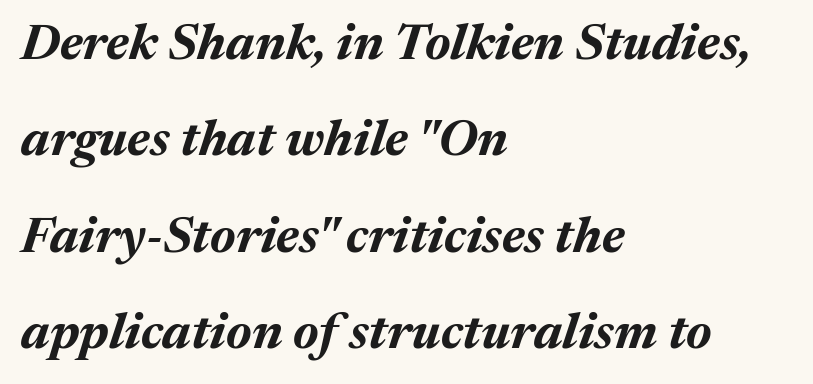
The characters look thick and weighty, a clear bold. This is oblique type, the kind used for emphasis or titles. The lines are quadded left. You could call the tracking neutral — neither tight nor loose.
